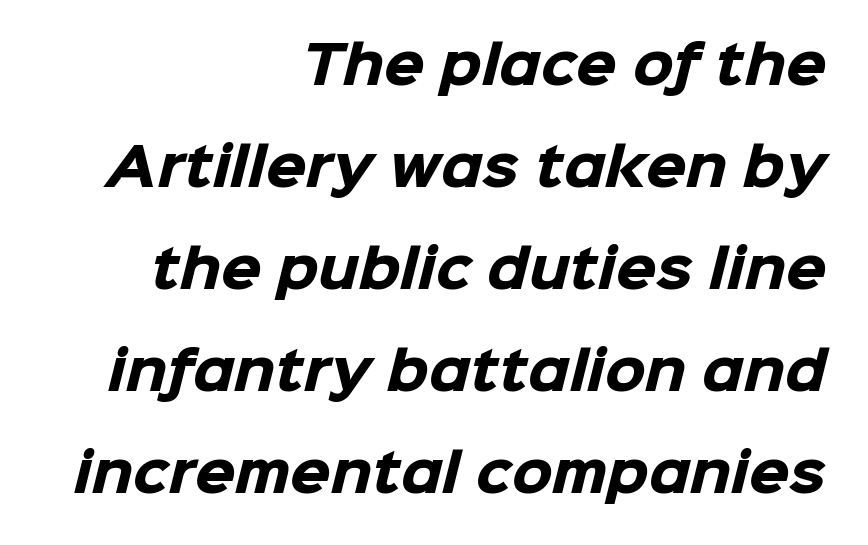
{"serif": "no", "bold": "yes", "weight": "heavy", "width": "normal", "stroke_contrast": "low", "x_height": "medium", "monospaced": "no", "underline": "no", "align": "right", "line_spacing": "loose", "line_spacing_ratio": 1.96, "letter_spacing": "normal", "letter_spacing_em": 0.0, "glyph_px": 52}
